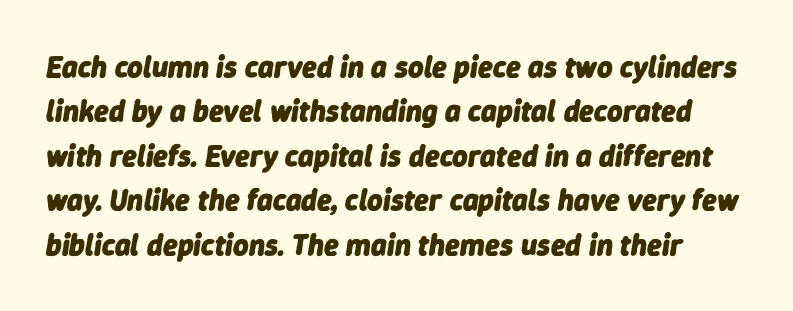
Characters are canted at an angle relative to the baseline's perpendicular. Words float on clear page, feet unadorned. No extra tracking has been applied to these lines. Do the characters align in a grid? No, the font is proportional. Is there much room between lines? A standard amount, neither cramped nor airy. Look at the stroke-to-counter ratio: heavy, a bold.
